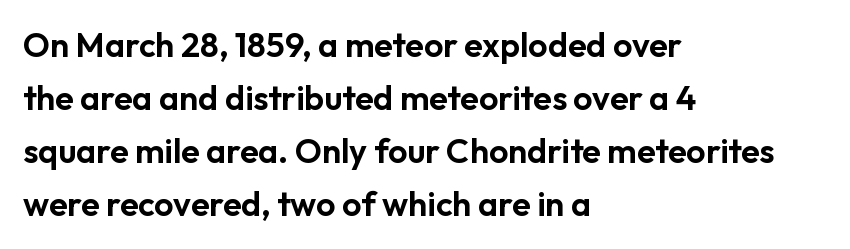
The image shows 34 px sans-serif type, upright; set left-aligned, normal line spacing (1.56x), normal letter spacing, not underlined; low stroke contrast and a medium x-height.
